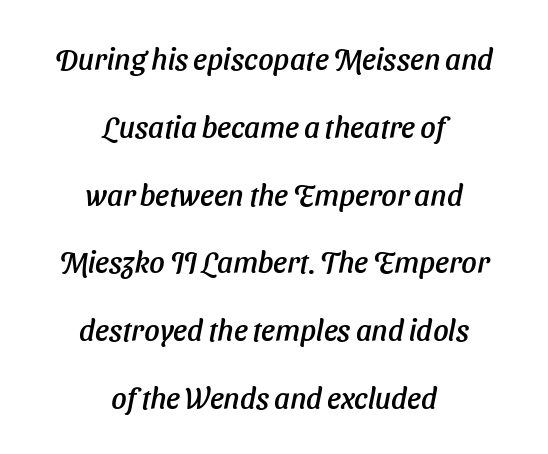
{"width": "normal", "stroke_contrast": "low", "x_height": "medium", "monospaced": "no", "underline": "no", "align": "center", "line_spacing": "loose", "line_spacing_ratio": 2.26, "letter_spacing": "normal", "letter_spacing_em": 0.0, "glyph_px": 30}
